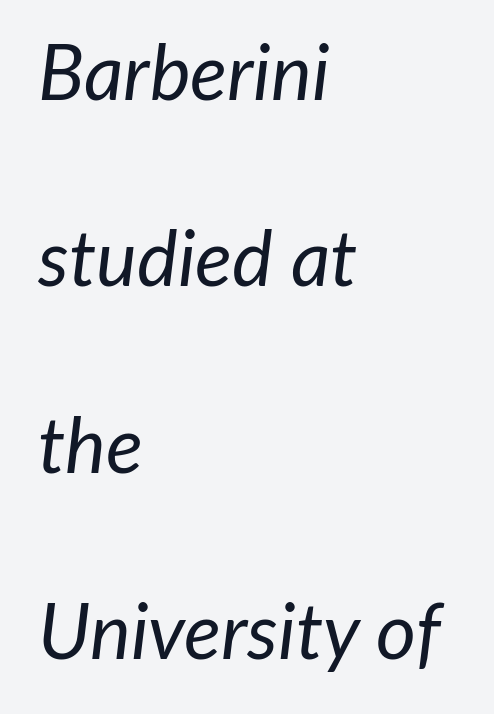
The image shows 77 px regular-weight type, italic (leaning right); set left-aligned, loose line spacing (2.42x), normal letter spacing, not underlined; low stroke contrast and a medium x-height.
